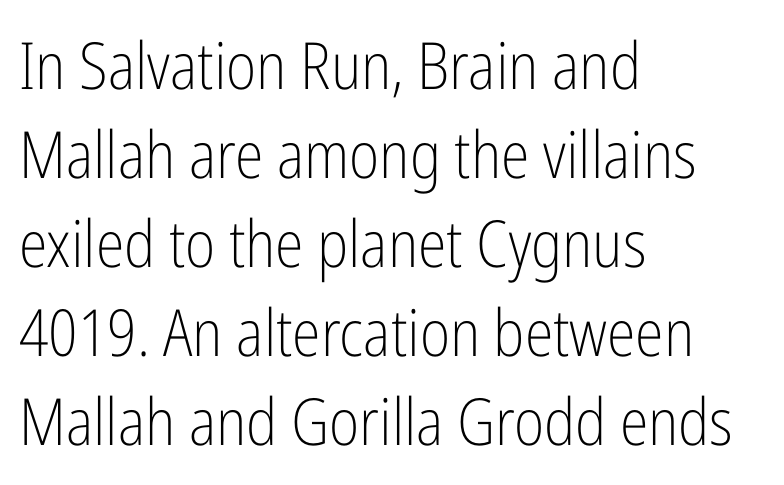
{"serif": "no", "italic": "no", "bold": "no", "weight": "light", "width": "condensed", "stroke_contrast": "low", "x_height": "medium", "monospaced": "no", "underline": "no", "align": "left", "line_spacing": "normal", "line_spacing_ratio": 1.37, "letter_spacing": "normal", "letter_spacing_em": 0.0, "glyph_px": 65}
